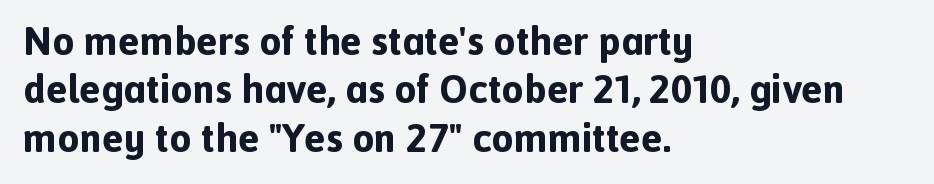
The image shows 40 px bold sans-serif type, upright; set left-aligned, line spacing 1.21x, normal letter spacing, not underlined; a medium x-height.
